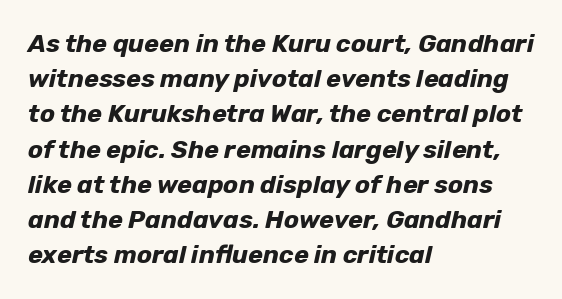
The image shows 25 px bold type, italic (leaning right); set left-aligned, normal line spacing (1.41x), normal letter spacing, not underlined.
